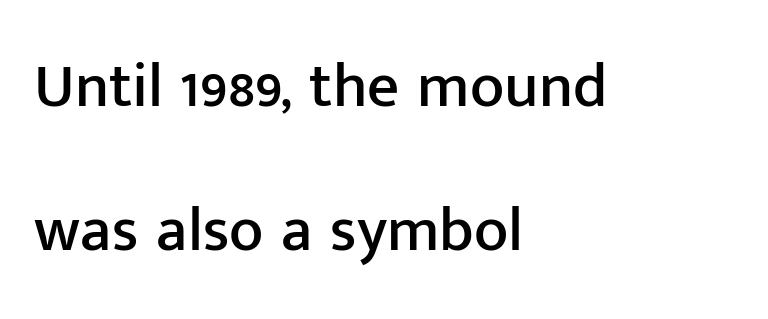
The image shows 63 px sans-serif type, upright; set left-aligned, loose line spacing (2.29x), normal letter spacing, not underlined; low stroke contrast and a medium x-height.
